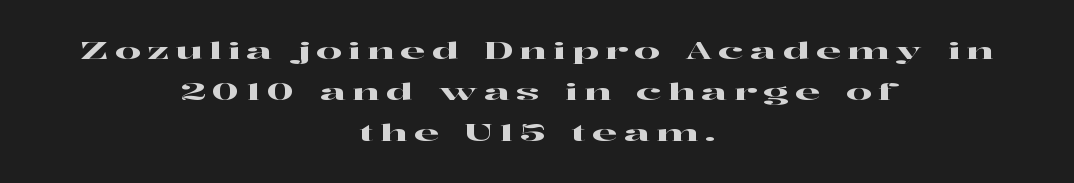
The image shows 23 px text type, upright; set centered, line spacing 1.79x, unusually wide letter spacing (+0.27 em), not underlined.
